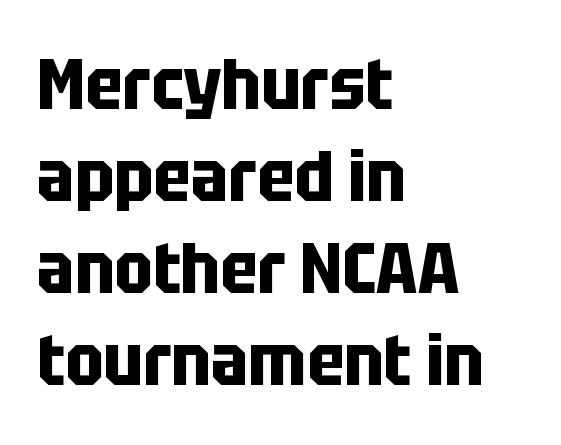
Q: Is the text bold? A: Yes.
Q: Is the text italic (slanted)? A: No, it is upright.
Q: Is the typeface a serif or a sans-serif typeface? A: Sans-serif.
Q: Is the text underlined? A: No.
Q: How is the paragraph aligned? A: Left-aligned.
Q: Is the spacing between letters normal or unusually wide? A: Normal.
Q: Is the spacing between lines tight, normal or loose? A: Normal.
Q: Width (condensed, normal, or wide)? A: Condensed.
Q: Stroke contrast? A: Low.
Q: x-height? A: Large.
Q: Monospaced? A: No.
